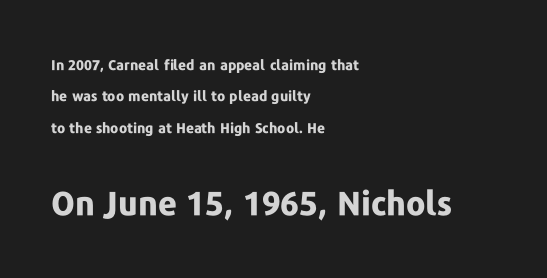
Summary of weight: heavy, a full bold. Layout note: lines flush left. This sample uses an upright cut, with every glyph sitting square on the baseline. Block two is the big one; block one sits smaller above it.
